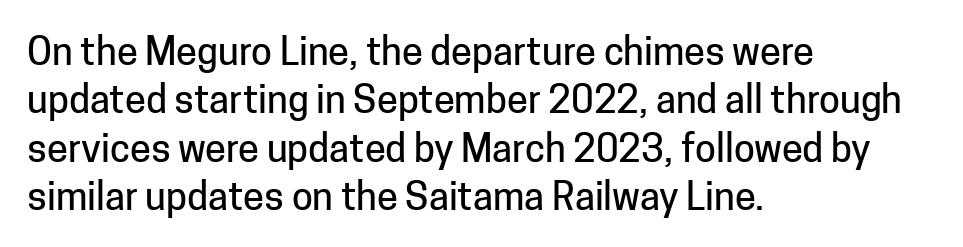
Interline gaps are of average width in this sample. A student would call this left alignment; a typographer would say flush left, rag right. Plain, unruled lines of type. You can tell from the bare stems that sans-serif type was used. Students, note that the glyphs here touch the page at normal intervals. These lines are rendered in a variable-pitch font.
